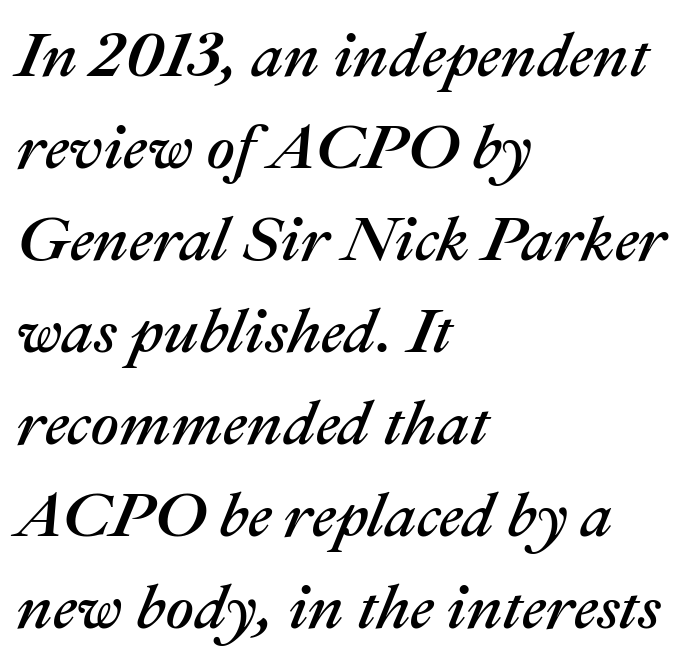
The image shows 63 px text type, italic (leaning right); set left-aligned, normal line spacing (1.46x), normal letter spacing, not underlined; medium stroke contrast and a medium x-height.
